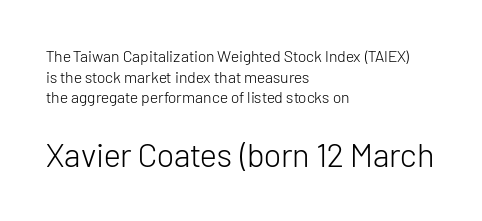
The image shows 33 px light sans-serif type, upright; set left-aligned, normal line spacing (1.29x), normal letter spacing, not underlined; the second (bottom) block is 2.06x larger; low stroke contrast and a medium x-height.
